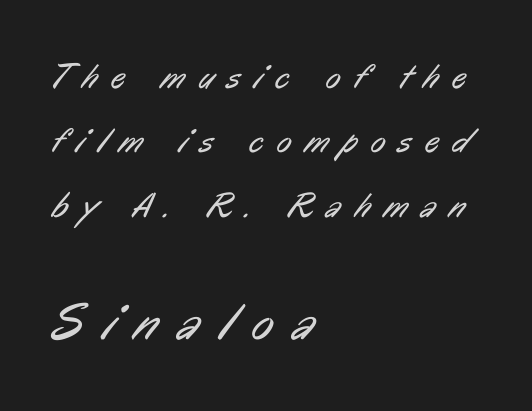
The letters advance in unequal steps, a hallmark of proportional type. Note: smaller setting up top, larger setting below. This sample is left-justified, so line endings fall wherever the words run out. A clean baseline with only descenders dipping below it.
